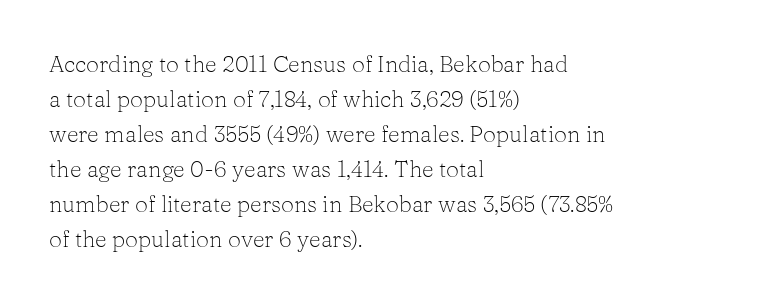
{"italic": "no", "bold": "no", "underline": "no", "align": "left", "line_spacing": "normal", "line_spacing_ratio": 1.52, "letter_spacing": "normal", "letter_spacing_em": 0.0, "glyph_px": 23}
